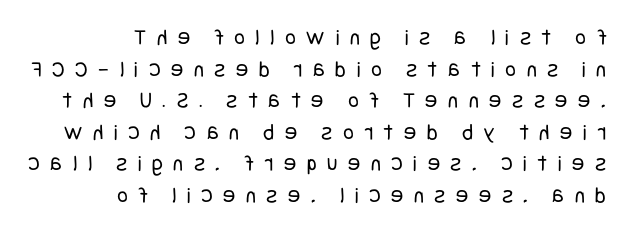
The image shows 23 px text type, upright; set right-aligned, normal line spacing (1.37x), unusually wide letter spacing (+0.46 em), not underlined.
